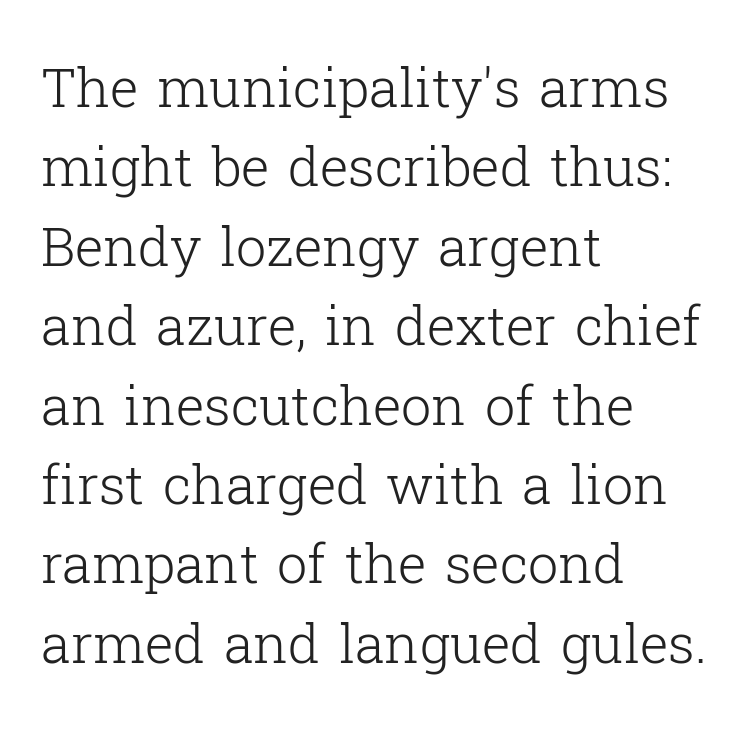
The image shows 54 px light serif type, upright; set left-aligned, normal line spacing (1.47x), normal letter spacing, not underlined; low stroke contrast and a medium x-height.
